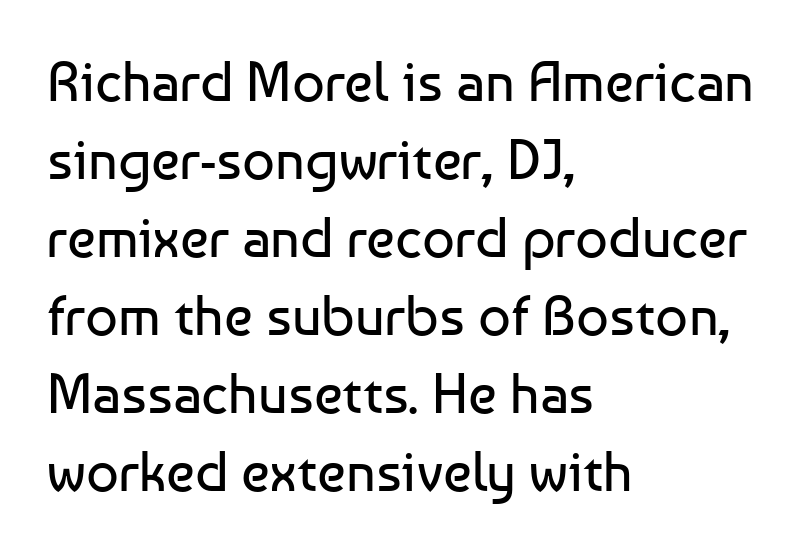
The image shows 57 px regular-weight sans-serif type, upright; set left-aligned, normal line spacing (1.37x), normal letter spacing, not underlined; low stroke contrast and a medium x-height.
